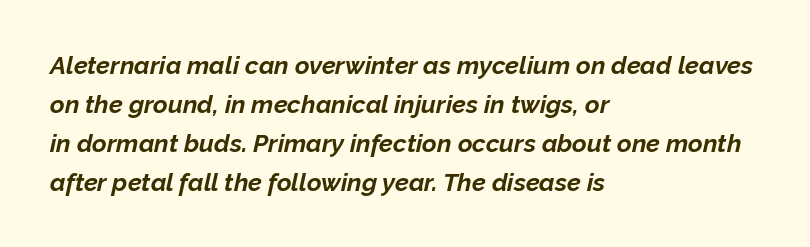
Q: Is the text bold? A: Yes.
Q: Is the text italic (slanted)? A: Yes, it leans right by about 12 degrees.
Q: Is the text underlined? A: No.
Q: How is the paragraph aligned? A: Left-aligned.
Q: Is the spacing between letters normal or unusually wide? A: Normal.
Q: Is the spacing between lines tight, normal or loose? A: Normal.
